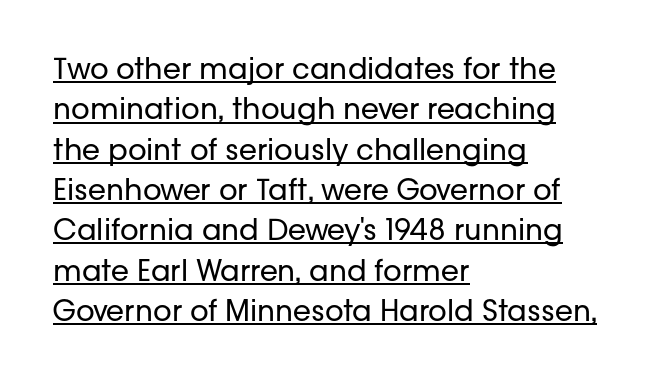
The image shows 29 px regular-weight sans-serif type, upright; set left-aligned, normal line spacing (1.39x), normal letter spacing, underlined; low stroke contrast and a medium x-height.
